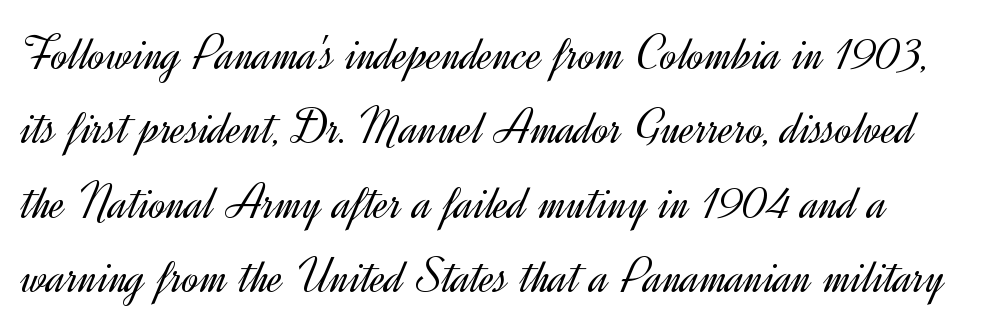
Evenly set lines give the paragraph a standard silhouette. Character widths vary here, with narrow letters taking less room than wide ones. Here the glyphs are tracked normally, forming tight word shapes.
